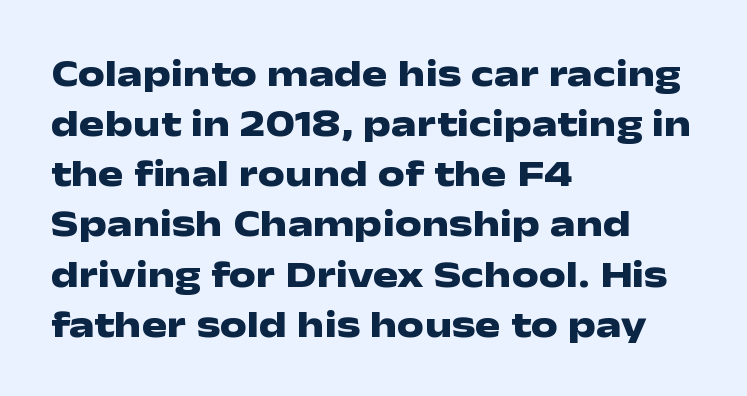
The image shows 38 px heavy, wide sans-serif type, upright; set left-aligned, normal line spacing (1.32x), normal letter spacing, not underlined; low stroke contrast and a medium x-height.
